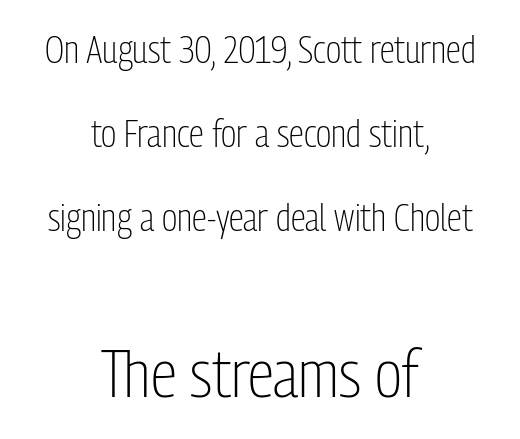
Q: Is the text bold? A: No.
Q: Is the text italic (slanted)? A: No, it is upright.
Q: Is the typeface a serif or a sans-serif typeface? A: Sans-serif.
Q: Is the text underlined? A: No.
Q: How is the paragraph aligned? A: Centered.
Q: Is the spacing between letters normal or unusually wide? A: Normal.
Q: Is the spacing between lines tight, normal or loose? A: Loose.
Q: Which block of text is set in a larger size, the first (top) or the second (bottom)? A: The second (bottom) one.
Q: Width (condensed, normal, or wide)? A: Condensed.
Q: Stroke contrast? A: Low.
Q: x-height? A: Medium.
Q: Monospaced? A: No.
